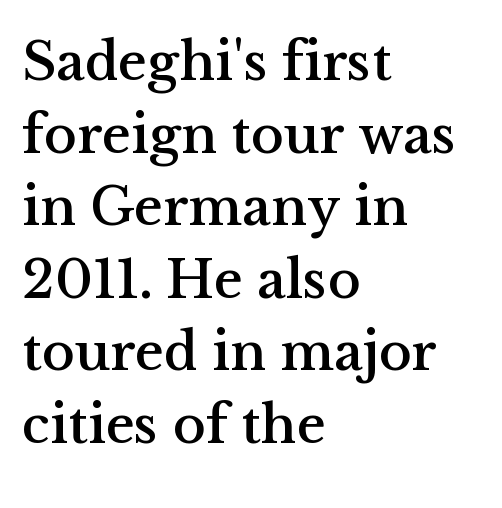
The image shows 55 px serif type, upright; set left-aligned, normal line spacing (1.32x), normal letter spacing, not underlined; medium stroke contrast and a medium x-height.
